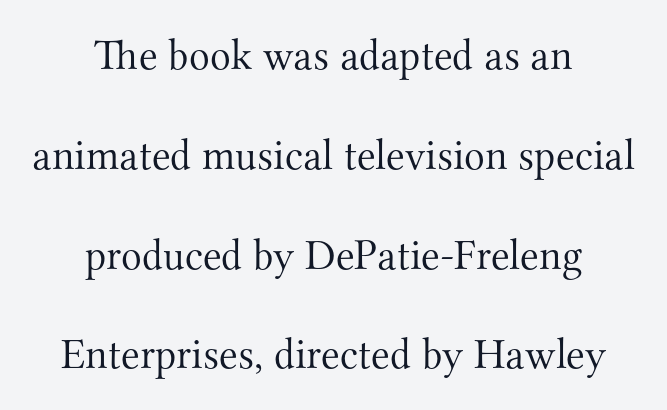
In CSS terms this would be text-align: center. Anything drawn beneath the words? Only blank space. Nope, not italic — everything's standing straight. The leading is generous, giving the passage an open texture. The cut favours lightness, reaching ordinary text weight at its darkest.
